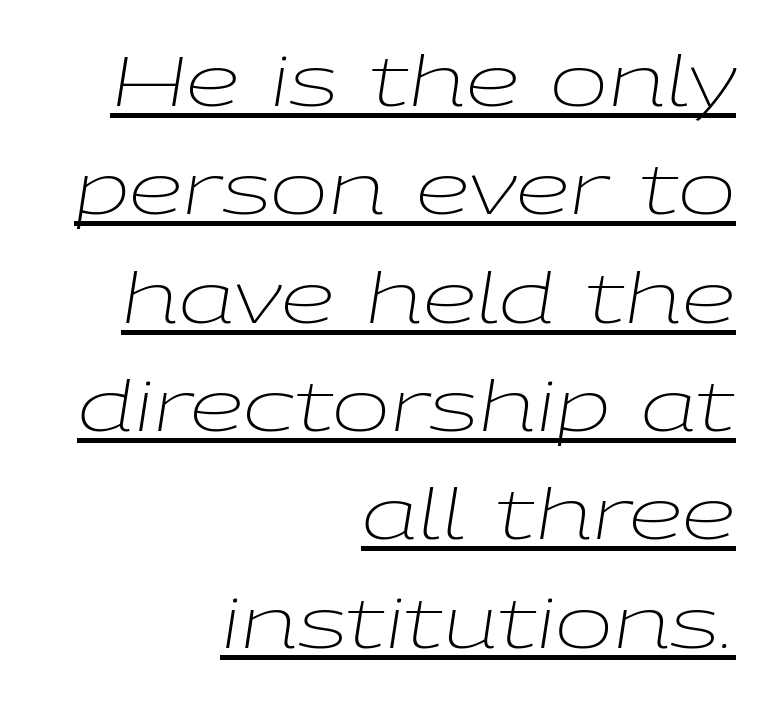
The image shows 69 px light, wide type, italic (leaning right); set right-aligned, normal line spacing (1.57x), normal letter spacing, underlined; low stroke contrast and a medium x-height.
